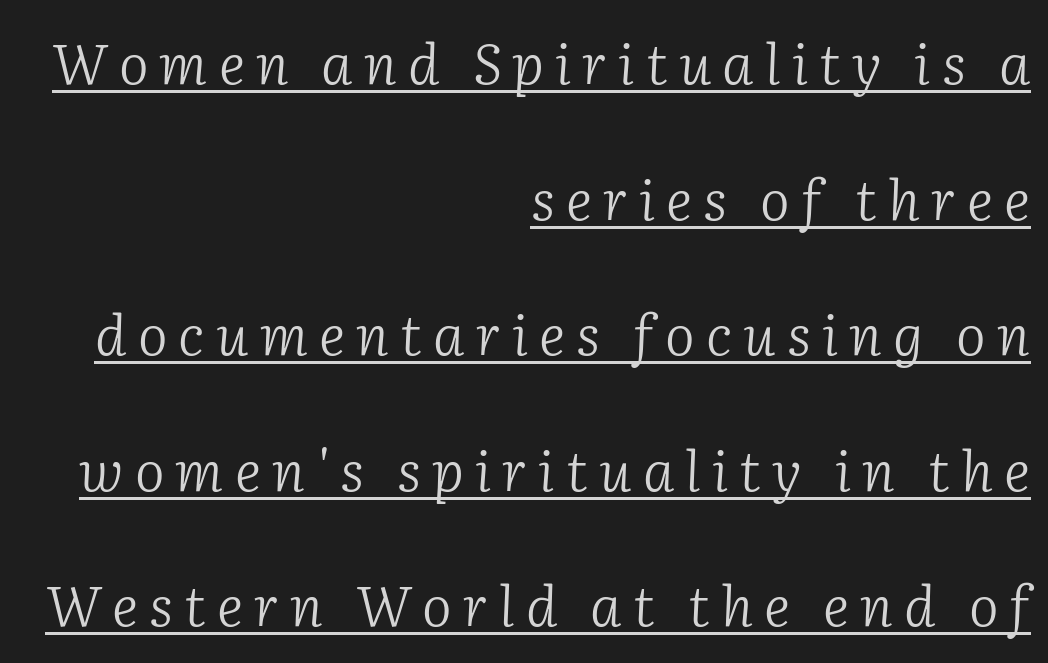
{"serif": "yes", "italic": "yes", "lean": "right", "slant_degrees": 2, "bold": "no", "weight": "light", "width": "normal", "stroke_contrast": "low", "x_height": "medium", "monospaced": "no", "underline": "yes", "align": "right", "line_spacing": "loose", "line_spacing_ratio": 2.42, "letter_spacing": "wide", "letter_spacing_em": 0.2, "glyph_px": 56}
